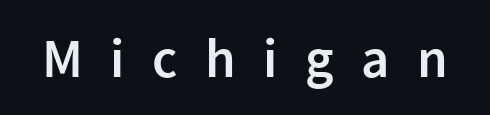
{"serif": "no", "italic": "no", "bold": "semi", "weight": "semibold", "width": "normal", "stroke_contrast": "low", "x_height": "medium", "monospaced": "no", "underline": "no", "letter_spacing": "wide", "letter_spacing_em": 0.5, "glyph_px": 55}
